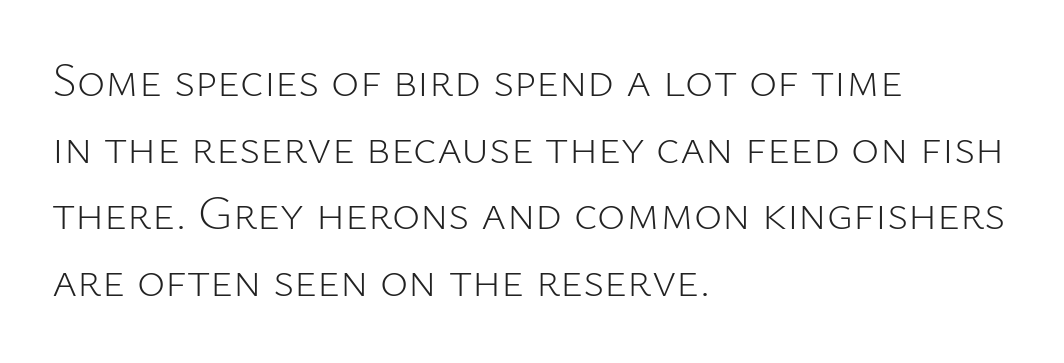
{"serif": "no", "italic": "no", "bold": "no", "weight": "light", "width": "normal", "stroke_contrast": "low", "x_height": "medium", "monospaced": "no", "underline": "no", "align": "left", "line_spacing": "normal", "line_spacing_ratio": 1.39, "letter_spacing": "normal", "letter_spacing_em": 0.0, "glyph_px": 48}
